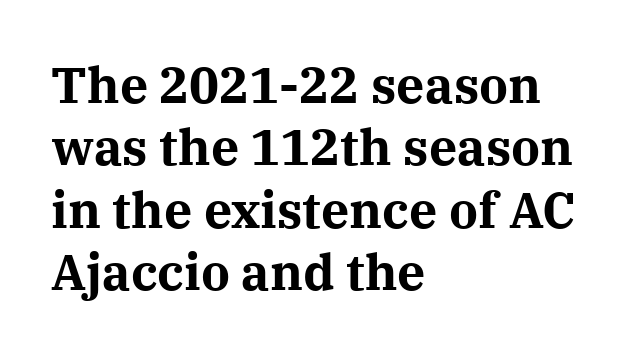
The image shows 50 px bold serif type, upright; set left-aligned, normal line spacing (1.25x), normal letter spacing, not underlined; medium stroke contrast and a medium x-height.
